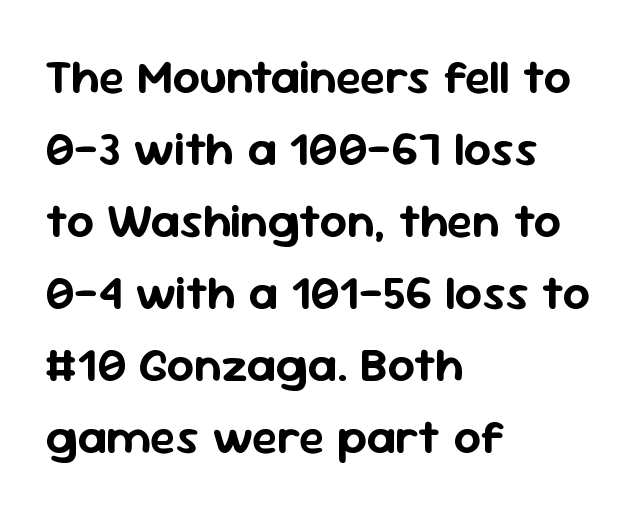
Underline: absent. Characters follow at the spacing the type designer built in. The block of text has a typical density, with ordinary space between rows. Note the varied advance widths — an 'i' is clearly narrower than an 'm'. In terms of letterform style, serifs are entirely absent. The passage is arranged the way most books set body copy — flush left.
